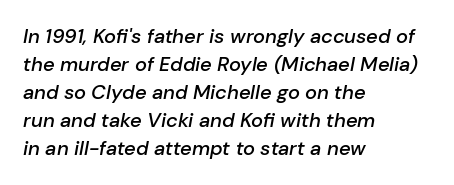
The image shows 20 px text type, italic (leaning right); set left-aligned, normal line spacing (1.4x), normal letter spacing, not underlined.
